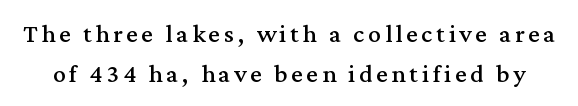
{"italic": "no", "underline": "no", "line_spacing": "normal", "line_spacing_ratio": 1.53, "glyph_px": 26}
